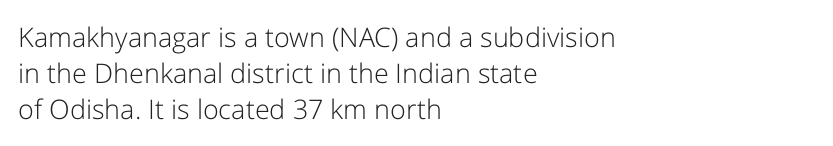
Q: Is the text bold? A: No.
Q: Is the text italic (slanted)? A: No, it is upright.
Q: Is the text underlined? A: No.
Q: How is the paragraph aligned? A: Left-aligned.
Q: Is the spacing between letters normal or unusually wide? A: Normal.
Q: Is the spacing between lines tight, normal or loose? A: Normal.
